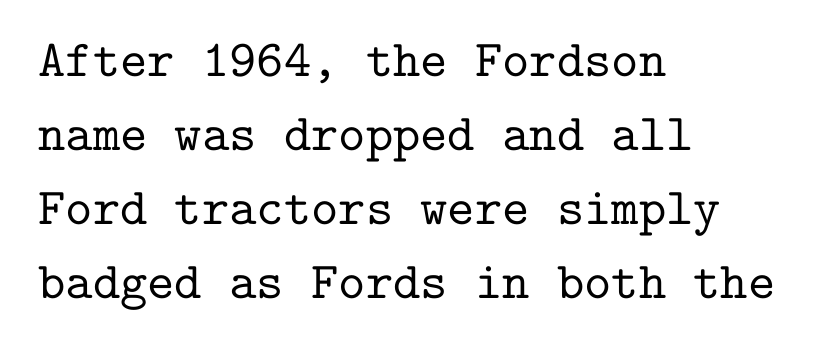
{"serif": "yes", "italic": "no", "width": "normal", "stroke_contrast": "low", "x_height": "medium", "monospaced": "yes", "underline": "no", "align": "left", "line_spacing": "normal", "line_spacing_ratio": 1.42, "letter_spacing": "normal", "letter_spacing_em": 0.0, "glyph_px": 52}
